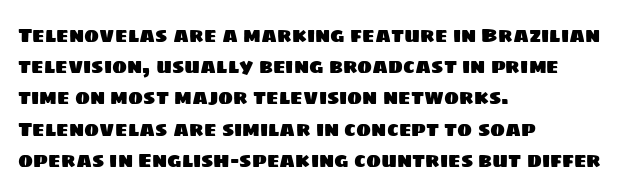
Q: Is the text underlined? A: No.
Q: How is the paragraph aligned? A: Left-aligned.
Q: Is the spacing between letters normal or unusually wide? A: Normal.
Q: Is the spacing between lines tight, normal or loose? A: Normal.
